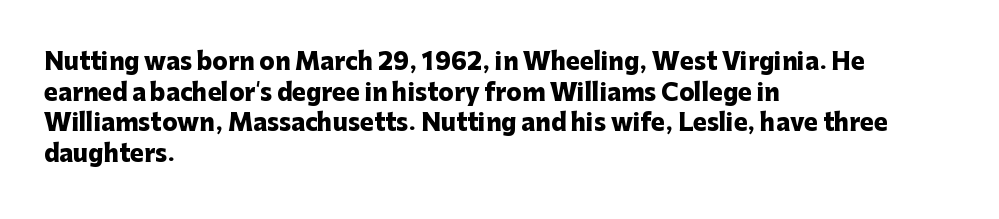
Nobody touched the tracking dial on this one. Heft: maximum for text — a bold. The rendering anchors every line to the left-hand side. The line-height multiplier appears to be the usual default.
